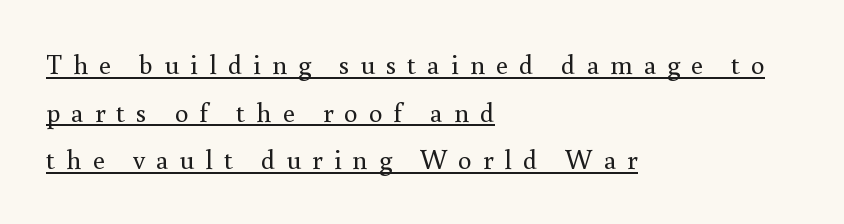
This is roman type, the default non-slanted kind. Does a line run under the words? Yes, clearly. Is the type heavy? It reads as light-to-regular instead. Compared with a centered layout, this one pins lines to the left instead. Glyph-to-glyph distance is far greater than everyday printed text.
